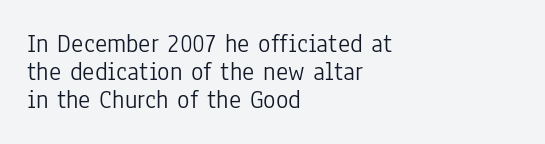
The image shows 26 px text type, upright; set left-aligned, tight line spacing (1.07x), normal letter spacing, not underlined.
